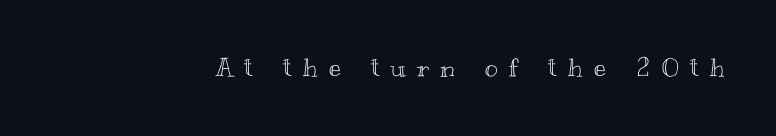
{"italic": "no", "underline": "no", "letter_spacing": "wide", "letter_spacing_em": 0.46, "glyph_px": 25}
